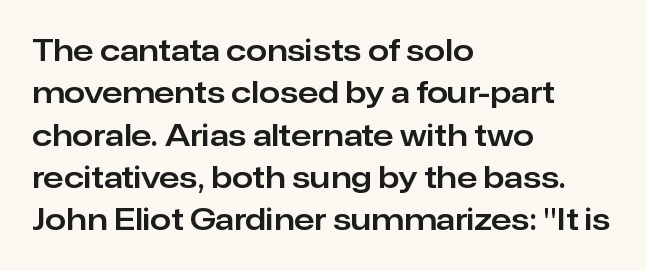
{"serif": "no", "italic": "no", "width": "normal", "stroke_contrast": "low", "x_height": "medium", "monospaced": "no", "underline": "no", "align": "left", "line_spacing": "normal", "line_spacing_ratio": 1.41, "letter_spacing": "normal", "letter_spacing_em": 0.0, "glyph_px": 30}
